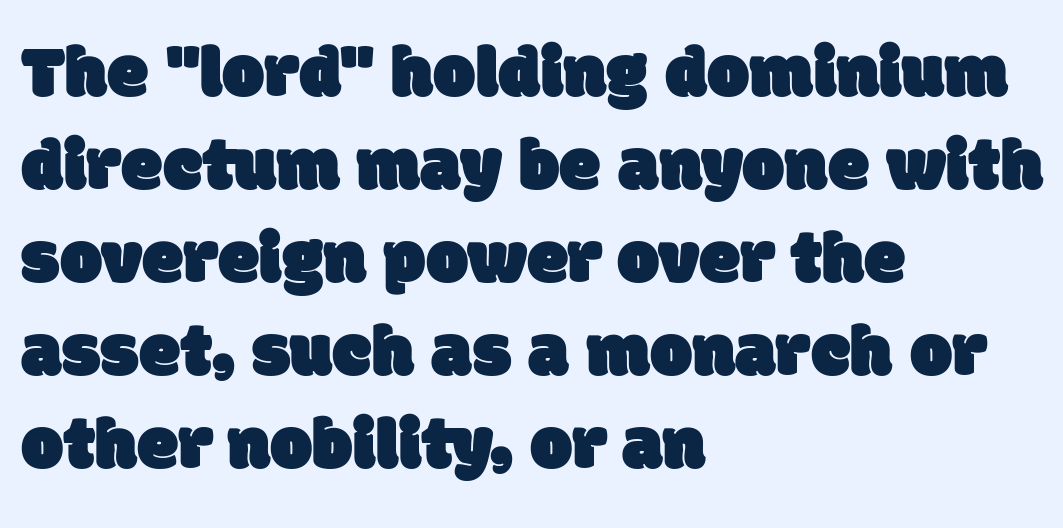
Q: Is the typeface a serif or a sans-serif typeface? A: Sans-serif.
Q: Is the text underlined? A: No.
Q: How is the paragraph aligned? A: Left-aligned.
Q: Is the spacing between letters normal or unusually wide? A: Normal.
Q: Width (condensed, normal, or wide)? A: Normal.
Q: Stroke contrast? A: Low.
Q: x-height? A: Large.
Q: Monospaced? A: No.
